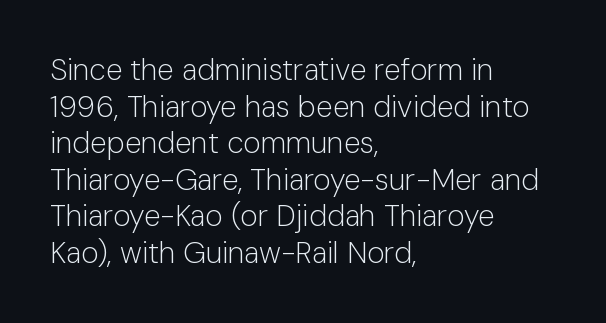
Classification — sans serif. Each letter keeps its own natural width here, so spacing adapts to shape. Check under the words: just untouched page. Observe the ordinary spacing: letters are neighbours, not strangers. This sample uses an upright cut, with every glyph sitting square on the baseline.
